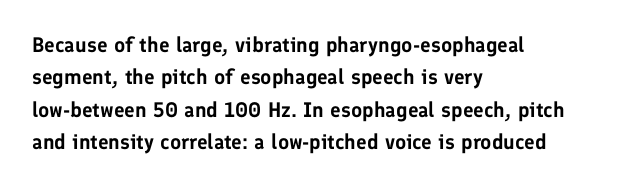
Glyph-to-glyph distance matches everyday printed text. Upright lettering throughout. Notice how descenders clear the ascenders below comfortably — that's standard leading. The strip under each line holds only bare page. Layout note: lines flush left.
